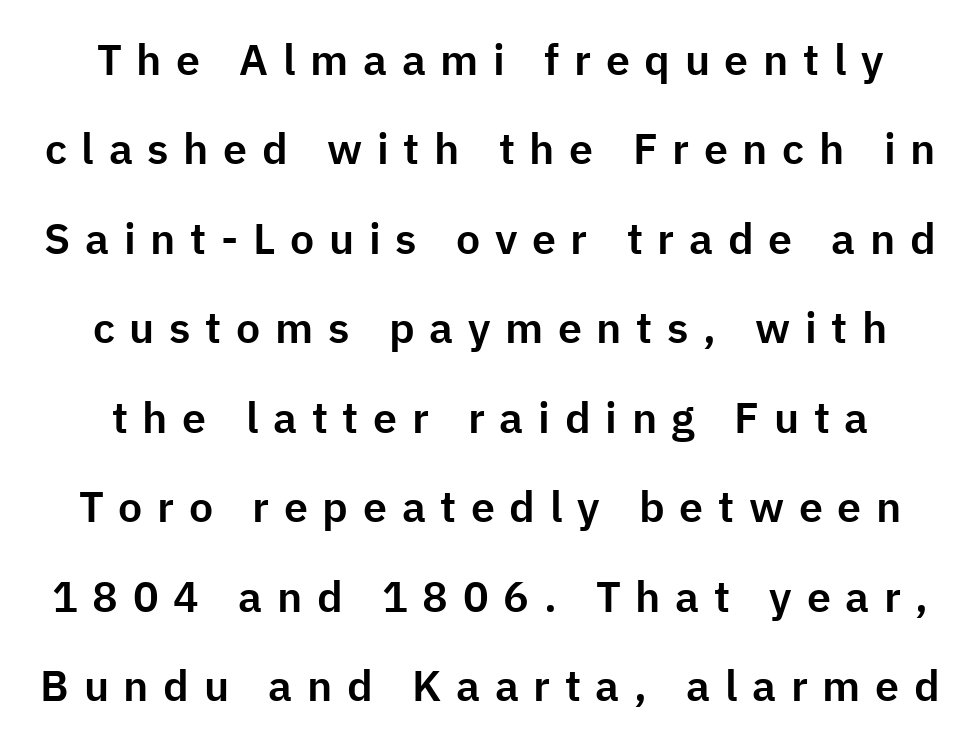
The image shows 43 px sans-serif type, upright; set loose line spacing (2.08x), unusually wide letter spacing (+0.34 em), not underlined; low stroke contrast and a medium x-height.
